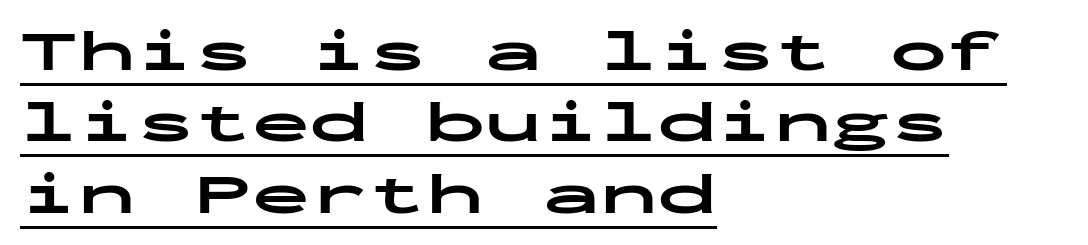
Q: Is the text bold? A: Yes.
Q: Is the text italic (slanted)? A: No, it is upright.
Q: Is the typeface a serif or a sans-serif typeface? A: Sans-serif.
Q: Is the text underlined? A: Yes.
Q: How is the paragraph aligned? A: Left-aligned.
Q: Is the spacing between letters normal or unusually wide? A: Normal.
Q: Width (condensed, normal, or wide)? A: Wide.
Q: Stroke contrast? A: Low.
Q: x-height? A: Medium.
Q: Monospaced? A: Yes.
